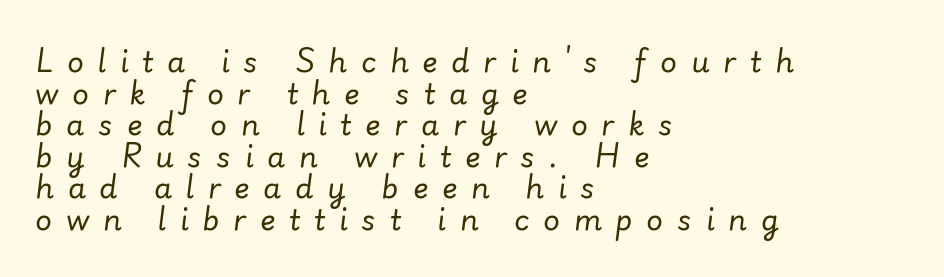
{"italic": "yes", "lean": "right", "slant_degrees": 7, "bold": "no", "weight": "regular", "width": "normal", "stroke_contrast": "low", "x_height": "small", "monospaced": "no", "underline": "no", "align": "left", "line_spacing": "tight", "line_spacing_ratio": 1.09, "letter_spacing": "wide", "letter_spacing_em": 0.47, "glyph_px": 29}
